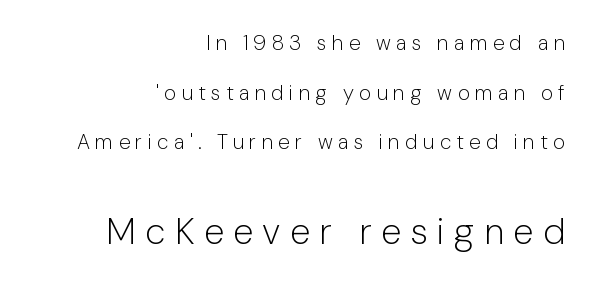
{"serif": "no", "italic": "no", "bold": "no", "weight": "light", "width": "normal", "stroke_contrast": "low", "x_height": "medium", "monospaced": "no", "underline": "no", "align": "right", "line_spacing": "loose", "line_spacing_ratio": 2.36, "letter_spacing": "wide", "letter_spacing_em": 0.25, "larger_block": "second", "size_ratio": 1.76, "glyph_px": 37}
